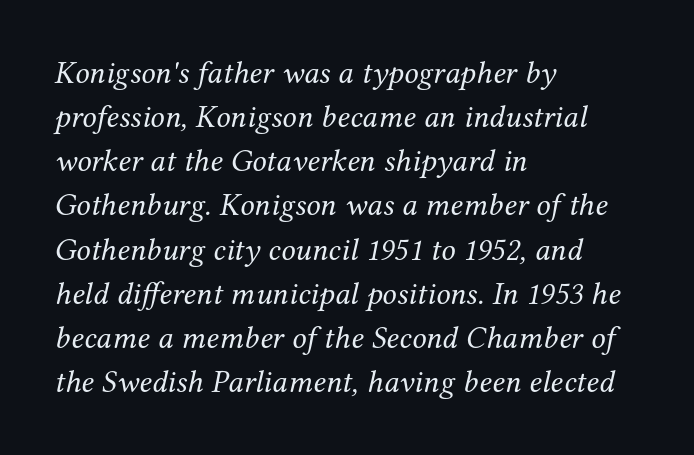
Q: Is the text bold? A: No.
Q: Is the text italic (slanted)? A: Yes, it leans right by about 12 degrees.
Q: Is the typeface a serif or a sans-serif typeface? A: Serif.
Q: Is the text underlined? A: No.
Q: How is the paragraph aligned? A: Left-aligned.
Q: Is the spacing between letters normal or unusually wide? A: Normal.
Q: Is the spacing between lines tight, normal or loose? A: Normal.
Q: Width (condensed, normal, or wide)? A: Normal.
Q: Stroke contrast? A: Medium.
Q: x-height? A: Medium.
Q: Monospaced? A: No.
